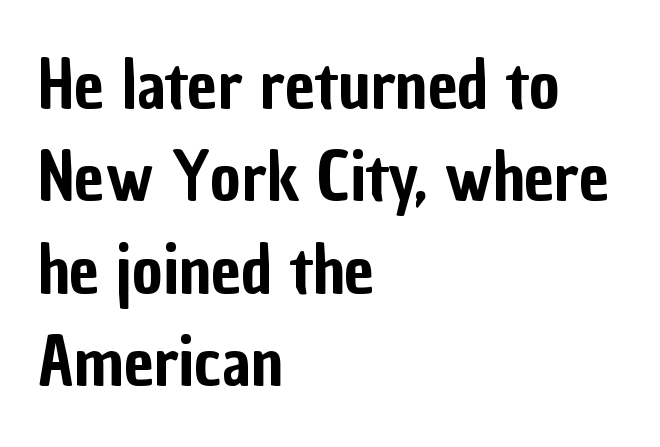
The image shows 67 px condensed sans-serif type, upright; set left-aligned, normal line spacing (1.38x), normal letter spacing, not underlined; low stroke contrast and a medium x-height.
